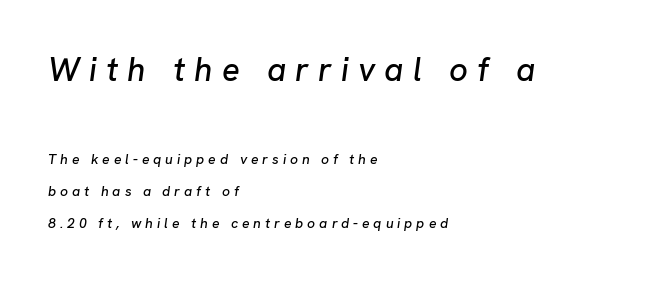
The image shows 33 px text type, italic (leaning right); set left-aligned, loose line spacing (2.29x), unusually wide letter spacing (+0.28 em), not underlined; the first (top) block is 2.36x larger; low stroke contrast and a medium x-height.
